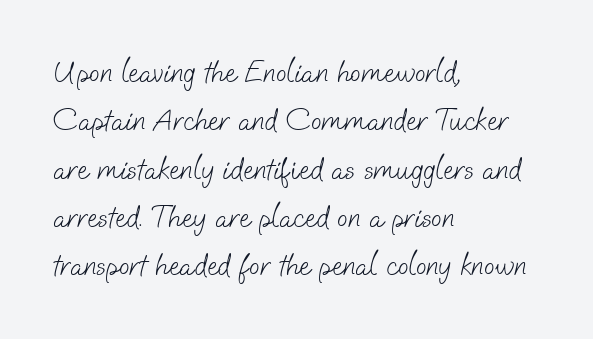
{"serif": "no", "bold": "no", "weight": "light", "width": "normal", "stroke_contrast": "low", "x_height": "small", "monospaced": "no", "underline": "no", "align": "left", "line_spacing": "normal", "line_spacing_ratio": 1.56, "letter_spacing": "normal", "letter_spacing_em": 0.0, "glyph_px": 31}
